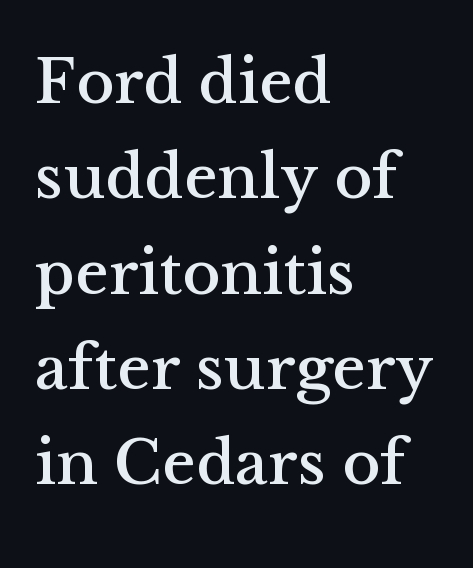
Q: Is the text italic (slanted)? A: No, it is upright.
Q: Is the typeface a serif or a sans-serif typeface? A: Serif.
Q: Is the text underlined? A: No.
Q: How is the paragraph aligned? A: Left-aligned.
Q: Is the spacing between letters normal or unusually wide? A: Normal.
Q: Is the spacing between lines tight, normal or loose? A: Normal.
Q: Width (condensed, normal, or wide)? A: Normal.
Q: Stroke contrast? A: Medium.
Q: x-height? A: Medium.
Q: Monospaced? A: No.
